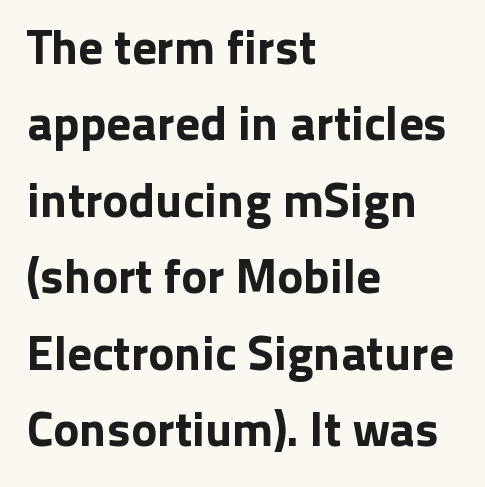
Nope, not italic — everything's standing straight. This sample uses plain, unmodified letter spacing. Do the characters align in a grid? No, the font is proportional. Does the leading feel generous? No, just average. The words here are not underlined.
